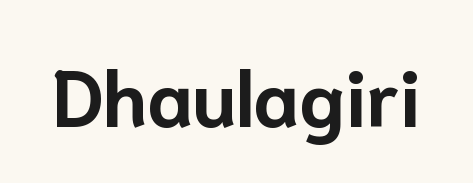
The image shows 78 px bold sans-serif type, upright; set normal letter spacing, not underlined; low stroke contrast and a medium x-height.
